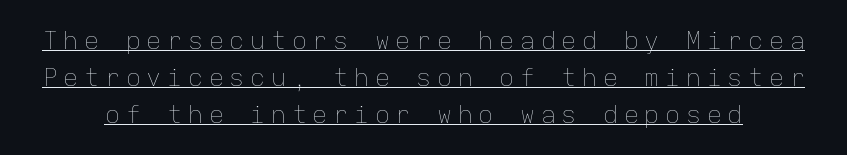
{"italic": "no", "bold": "no", "underline": "yes", "line_spacing": "normal", "line_spacing_ratio": 1.48, "letter_spacing": "wide", "letter_spacing_em": 0.23, "glyph_px": 25}
